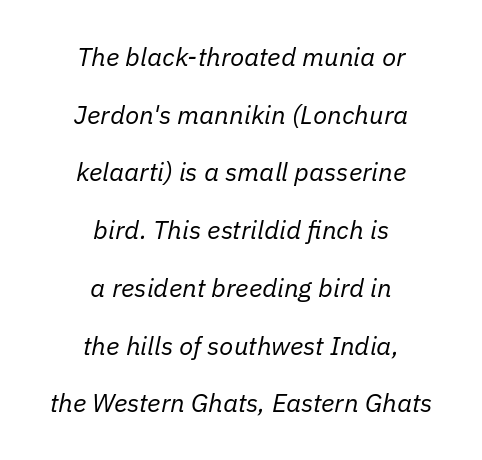
The image shows 26 px text type, italic (leaning right); set centered, loose line spacing (2.22x), normal letter spacing, not underlined.
